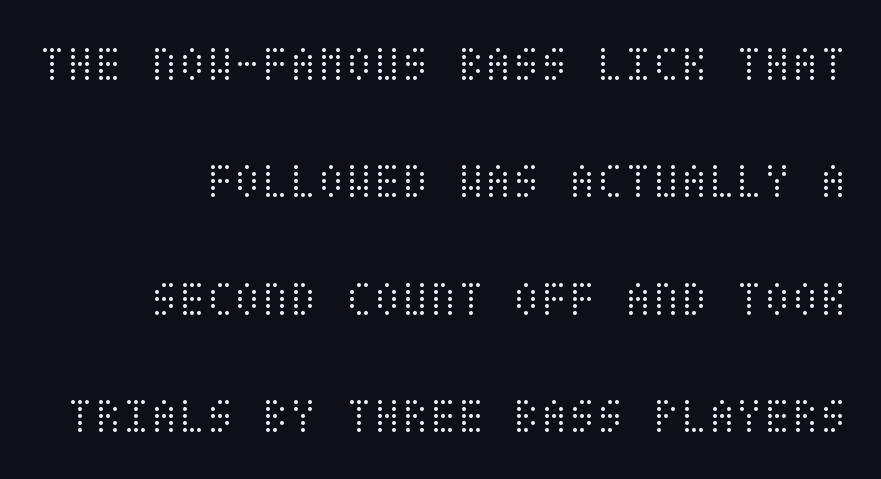
The image shows 51 px light, condensed type, upright; set right-aligned, loose line spacing (2.3x), normal letter spacing, not underlined; medium stroke contrast and a large x-height.
